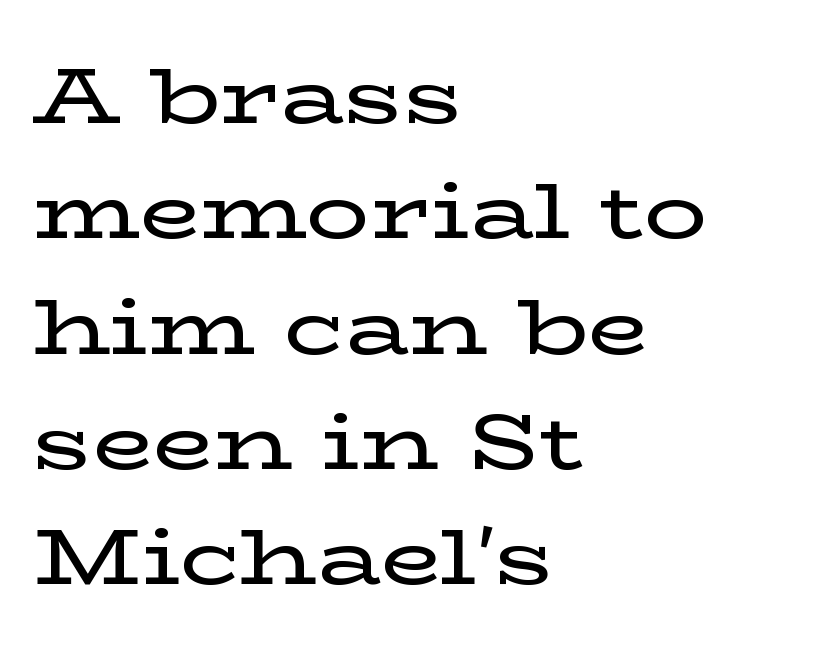
{"serif": "yes", "italic": "no", "width": "wide", "stroke_contrast": "low", "x_height": "medium", "monospaced": "no", "underline": "no", "align": "left", "line_spacing": "normal", "line_spacing_ratio": 1.46, "letter_spacing": "normal", "letter_spacing_em": 0.0, "glyph_px": 79}
